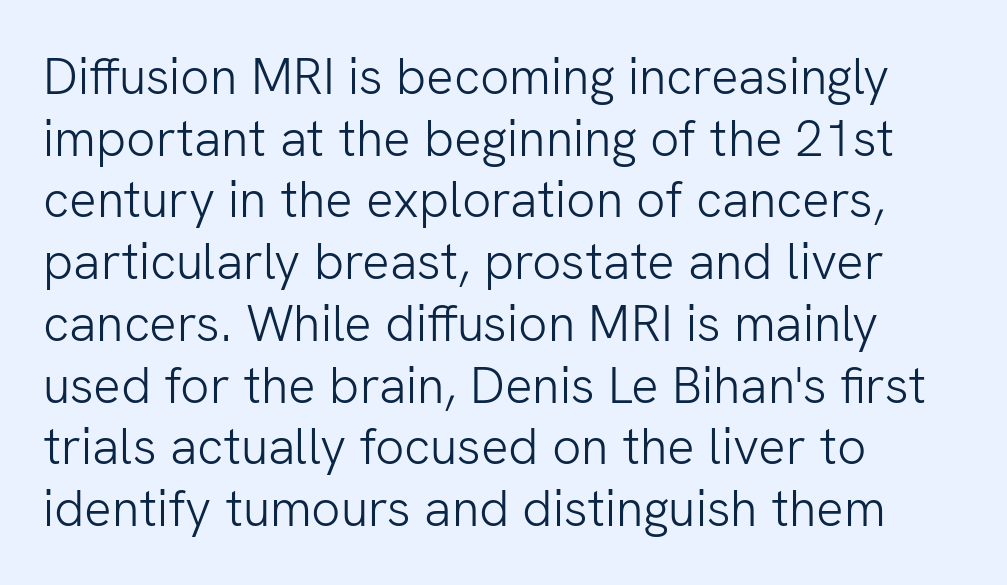
{"serif": "no", "italic": "no", "bold": "no", "weight": "light", "width": "normal", "stroke_contrast": "low", "x_height": "medium", "monospaced": "no", "underline": "no", "align": "left", "line_spacing_ratio": 1.21, "letter_spacing": "normal", "letter_spacing_em": 0.0, "glyph_px": 51}
